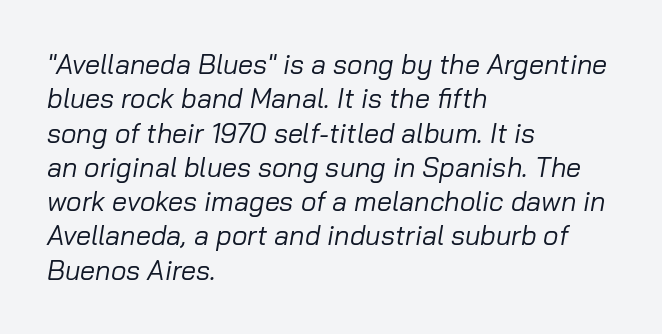
{"italic": "yes", "lean": "right", "slant_degrees": 10, "bold": "no", "underline": "no", "align": "left", "line_spacing": "normal", "line_spacing_ratio": 1.27, "letter_spacing": "normal", "letter_spacing_em": 0.0, "glyph_px": 27}
